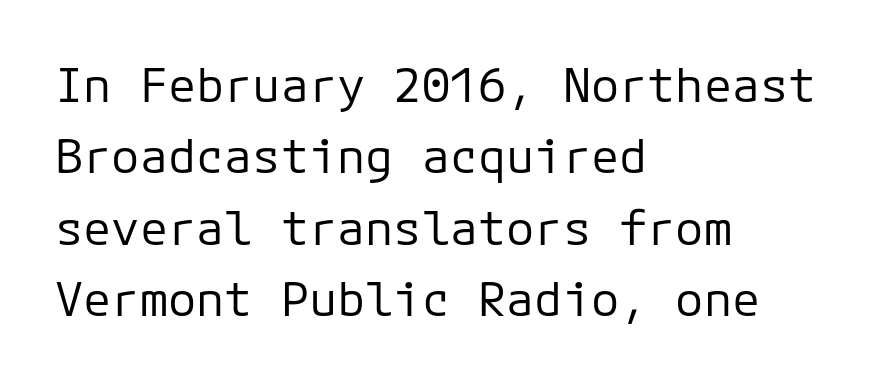
The image shows 47 px regular-weight sans-serif type, upright, monospaced; set left-aligned, normal line spacing (1.52x), normal letter spacing, not underlined; low stroke contrast and a medium x-height.
